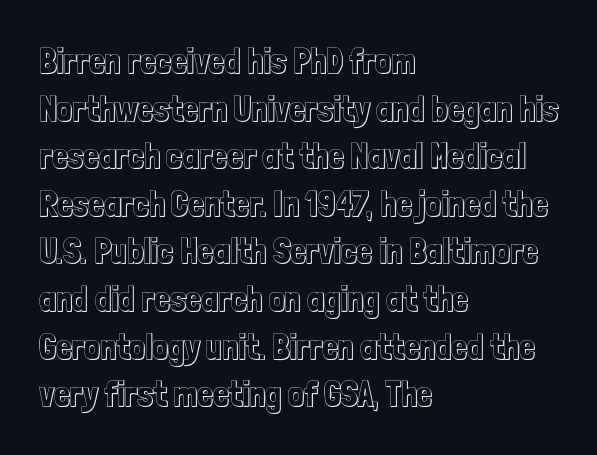
{"italic": "no", "width": "condensed", "x_height": "medium", "monospaced": "no", "underline": "no", "align": "left", "line_spacing": "normal", "line_spacing_ratio": 1.36, "letter_spacing": "normal", "letter_spacing_em": 0.0, "glyph_px": 35}
